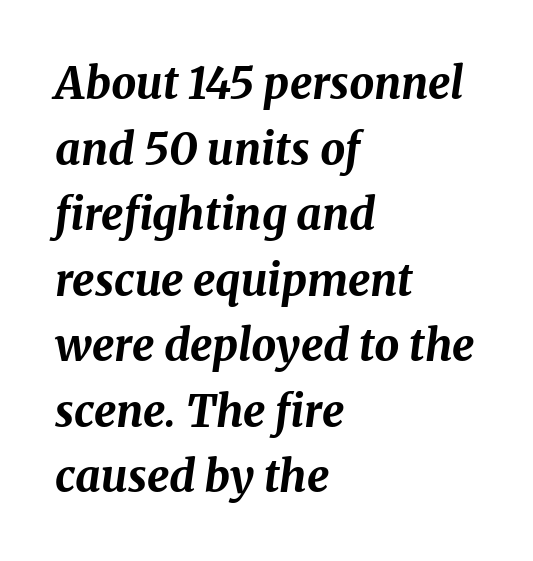
Q: Is the text bold? A: Yes.
Q: Is the text italic (slanted)? A: Yes, it leans right by about 8 degrees.
Q: Is the text underlined? A: No.
Q: How is the paragraph aligned? A: Left-aligned.
Q: Is the spacing between letters normal or unusually wide? A: Normal.
Q: Is the spacing between lines tight, normal or loose? A: Normal.
Q: Width (condensed, normal, or wide)? A: Normal.
Q: Stroke contrast? A: Medium.
Q: x-height? A: Medium.
Q: Monospaced? A: No.
